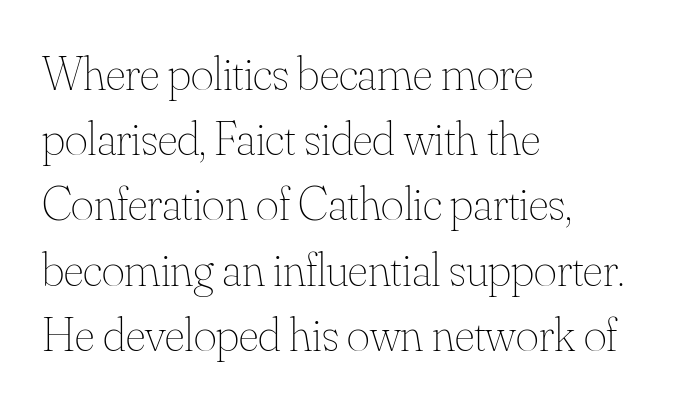
The rows are spaced the way most documents space them. Think of a printed novel: that variable character pitch is what you see here. Characters remain perfectly vertical along every line. Caption: multi-line text, flush left, ragged right.
